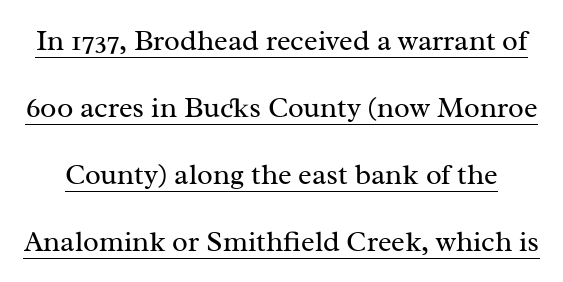
A quiet, ordinary-to-light weight characterises the typeface. The text was rendered using a seriffed face with decorative stroke endings. You could not count columns in this text — the font is proportionally spaced. Decoration check: the copy is underlined. Words appear dense and cohesive because spacing is normal.
